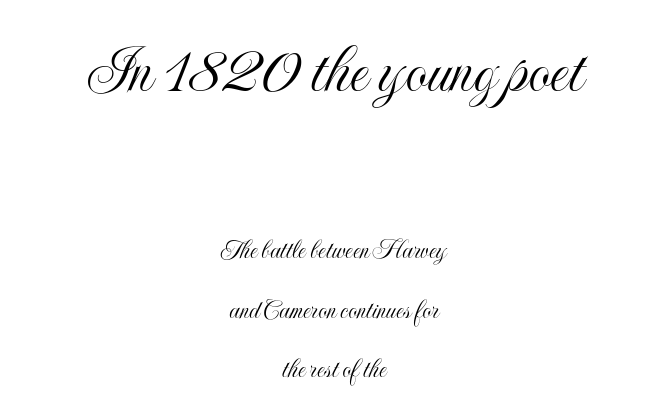
Q: Is the text italic (slanted)? A: Yes.
Q: Is the text underlined? A: No.
Q: How is the paragraph aligned? A: Centered.
Q: Is the spacing between letters normal or unusually wide? A: Normal.
Q: Is the spacing between lines tight, normal or loose? A: Loose.
Q: Which block of text is set in a larger size, the first (top) or the second (bottom)? A: The first (top) one.
Q: Width (condensed, normal, or wide)? A: Condensed.
Q: x-height? A: Small.
Q: Monospaced? A: No.
